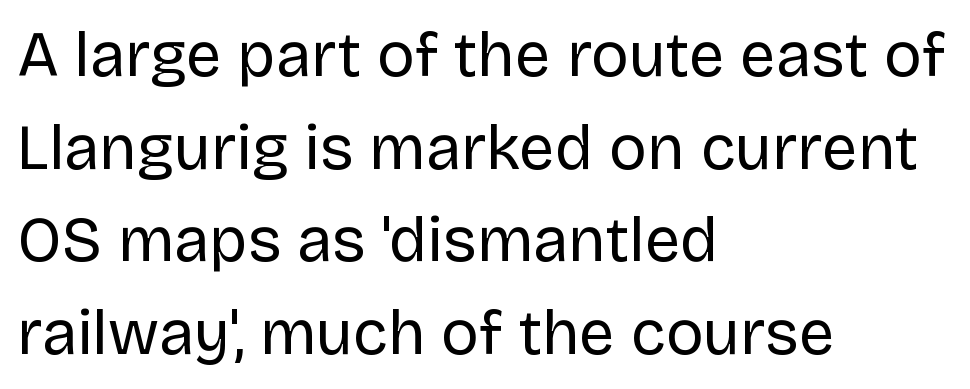
Honestly, the row spacing looks completely unremarkable. These lines were composed using upright roman letters. Weight: not bold — regular or lighter. Tracking here is standard; glyphs follow each other at the usual distance. Line starts are locked; line ends wander. Descenders hang freely into open space.
